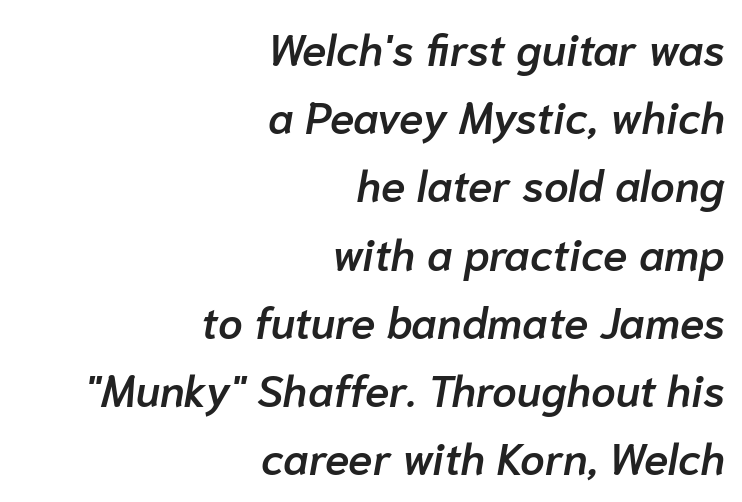
{"italic": "yes", "lean": "right", "slant_degrees": 10, "bold": "semi", "weight": "semibold", "width": "normal", "stroke_contrast": "low", "x_height": "medium", "monospaced": "no", "underline": "no", "align": "right", "line_spacing": "normal", "line_spacing_ratio": 1.55, "letter_spacing": "normal", "letter_spacing_em": 0.0, "glyph_px": 44}
